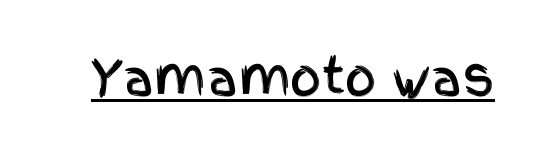
The text was rendered using a sans face with plain stroke endings. Observe the ordinary spacing: letters are neighbours, not strangers. You can tell it's not italic because the verticals are truly vertical. Is this a fixed-width face? No — the glyphs have proportional, varying widths.
